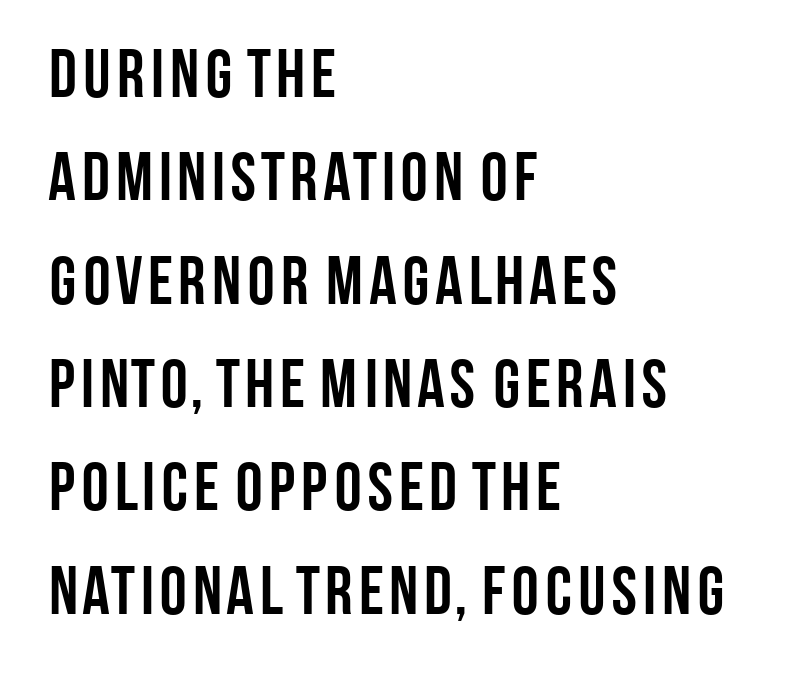
{"serif": "no", "italic": "no", "bold": "yes", "weight": "semibold", "width": "condensed", "stroke_contrast": "low", "x_height": "large", "monospaced": "no", "underline": "no", "align": "left", "line_spacing": "normal", "line_spacing_ratio": 1.52, "letter_spacing": "normal", "letter_spacing_em": 0.0, "glyph_px": 68}
